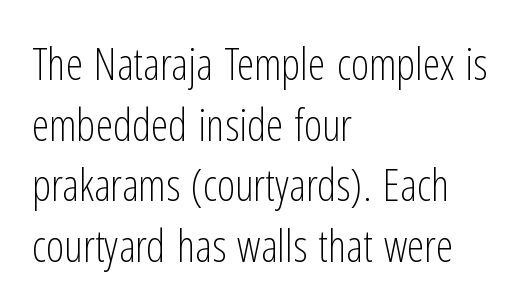
Weight class: somewhere from thin through regular. Students, observe: this is what conventionally led text looks like. Is this a sans? Yes — the strokes have no serifs. Horizontal alignment here is leftward, the default for most running prose. The lettering holds an erect, upright posture throughout.
